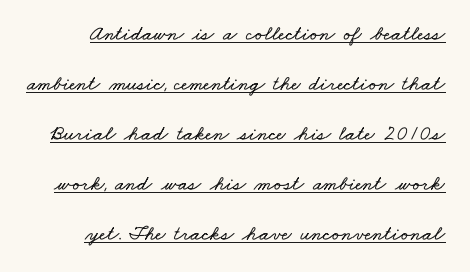
The image shows 21 px text type; set loose line spacing (2.38x), normal letter spacing, underlined.
